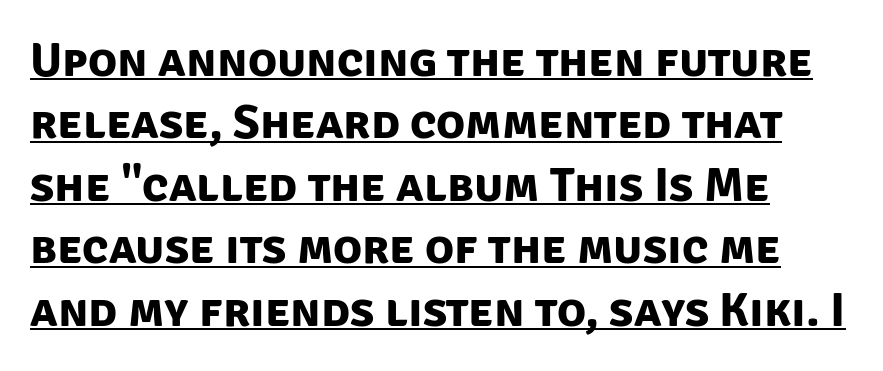
The image shows 48 px bold sans-serif type; set left-aligned, normal line spacing (1.3x), normal letter spacing, underlined; low stroke contrast and a large x-height.
